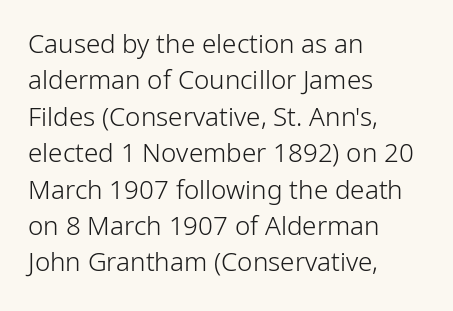
Q: Is the text bold? A: No.
Q: Is the text italic (slanted)? A: No, it is upright.
Q: Is the text underlined? A: No.
Q: How is the paragraph aligned? A: Left-aligned.
Q: Is the spacing between letters normal or unusually wide? A: Normal.
Q: Is the spacing between lines tight, normal or loose? A: Normal.
